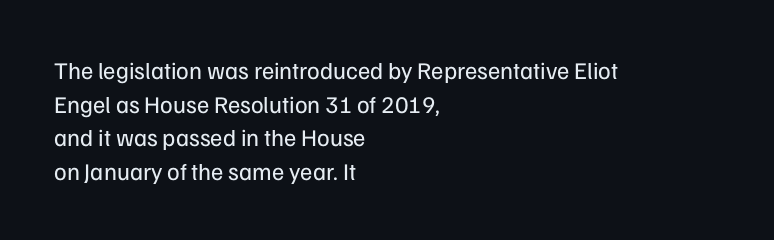
Does the copy run flush right? No — it runs flush left. Does extra space separate the letters? No, they use regular spacing. The letters look calm and open, with moderate or lighter stems. Beneath every word, the page is bare. Normally led — the rows are evenly, conventionally spaced.
